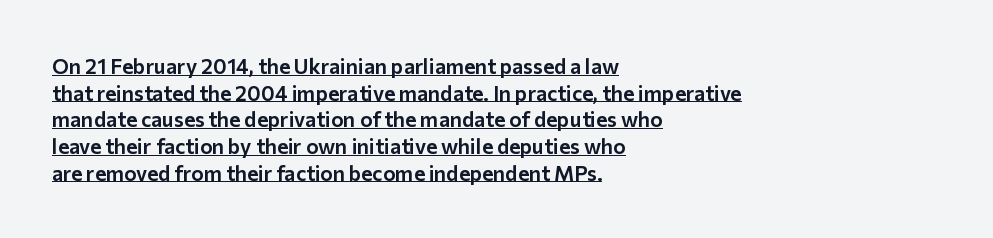
{"italic": "no", "underline": "yes", "align": "left", "line_spacing": "normal", "line_spacing_ratio": 1.27, "letter_spacing": "normal", "letter_spacing_em": 0.0, "glyph_px": 21}
